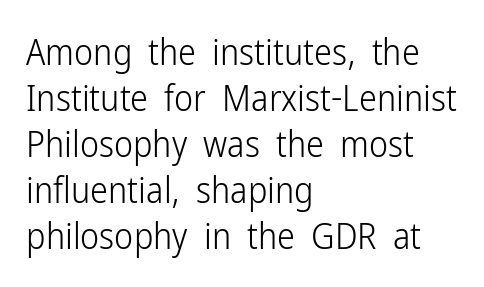
Q: Is the text bold? A: No.
Q: Is the text italic (slanted)? A: No, it is upright.
Q: Is the typeface a serif or a sans-serif typeface? A: Sans-serif.
Q: Is the text underlined? A: No.
Q: How is the paragraph aligned? A: Left-aligned.
Q: Is the spacing between letters normal or unusually wide? A: Normal.
Q: Is the spacing between lines tight, normal or loose? A: Normal.
Q: Width (condensed, normal, or wide)? A: Condensed.
Q: Stroke contrast? A: Low.
Q: x-height? A: Medium.
Q: Monospaced? A: No.
